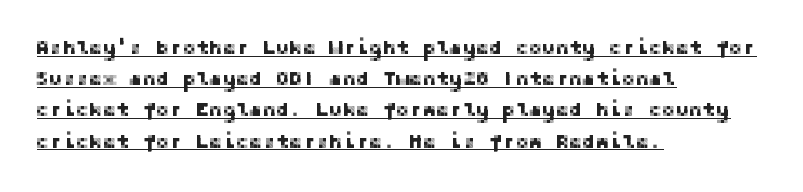
{"italic": "no", "underline": "yes", "align": "left", "line_spacing": "normal", "line_spacing_ratio": 1.56, "letter_spacing": "normal", "letter_spacing_em": 0.0, "glyph_px": 20}
